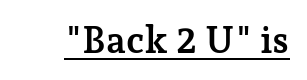
The image shows 37 px semibold serif type, upright; set normal letter spacing, underlined; low stroke contrast and a medium x-height.
